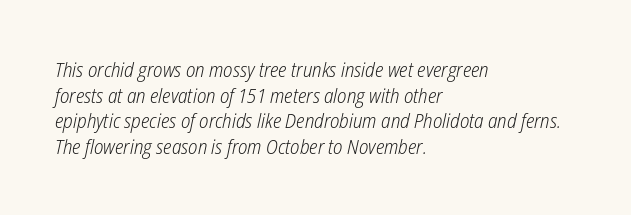
The image shows 20 px text type, italic (leaning right); set left-aligned, normal line spacing (1.28x), normal letter spacing, not underlined.
